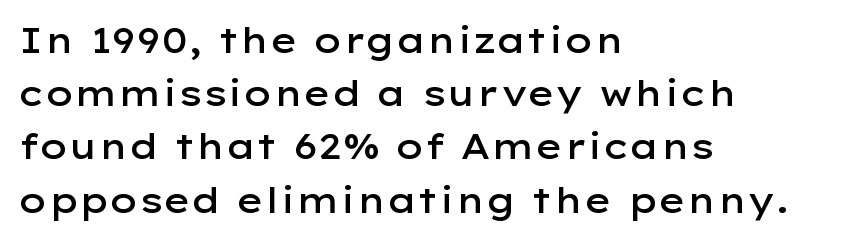
Every stem runs plumb, perpendicular to the baseline. Students, this is semibold: more ink than regular, less than bold. A normal amount of white space separates one row of letters from the next. This rendering leaves character spacing at its baseline value. You can tell from the bare stems that sans-serif type was used.
